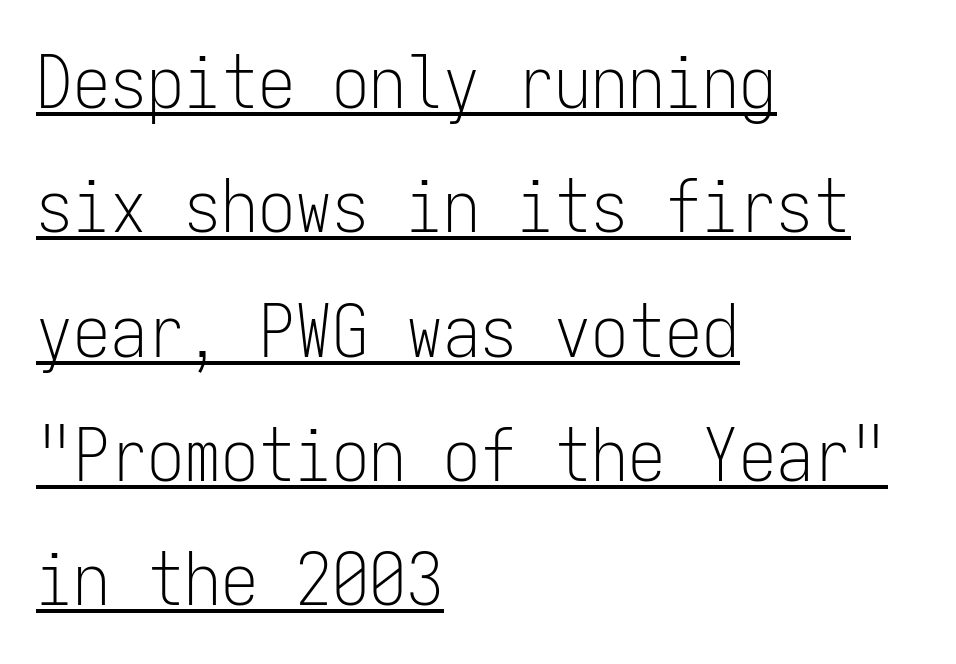
Q: Is the text bold? A: No.
Q: Is the text italic (slanted)? A: No, it is upright.
Q: Is the typeface a serif or a sans-serif typeface? A: Sans-serif.
Q: Is the text underlined? A: Yes.
Q: How is the paragraph aligned? A: Left-aligned.
Q: Is the spacing between letters normal or unusually wide? A: Normal.
Q: Is the spacing between lines tight, normal or loose? A: Normal.
Q: Width (condensed, normal, or wide)? A: Condensed.
Q: Stroke contrast? A: Low.
Q: x-height? A: Medium.
Q: Monospaced? A: Yes.
